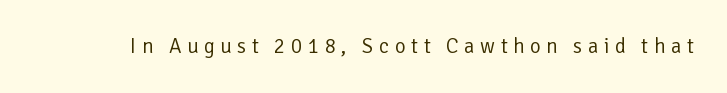
The image shows 21 px text type, upright; set unusually wide letter spacing (+0.26 em), not underlined.
